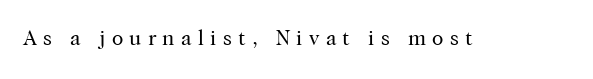
Q: Is the text bold? A: No.
Q: Is the text italic (slanted)? A: No, it is upright.
Q: Is the text underlined? A: No.
Q: Is the spacing between letters normal or unusually wide? A: Unusually wide.
